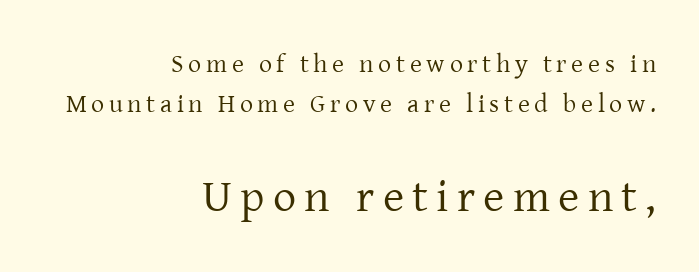
{"serif": "yes", "italic": "no", "bold": "no", "weight": "regular", "width": "normal", "stroke_contrast": "low", "x_height": "medium", "monospaced": "no", "underline": "no", "align": "right", "line_spacing": "normal", "line_spacing_ratio": 1.55, "larger_block": "second", "size_ratio": 1.77, "glyph_px": 46}
